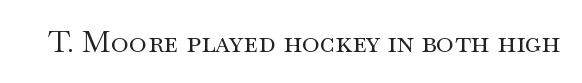
The image shows 30 px regular-weight, wide serif type, upright; set normal letter spacing, not underlined; medium stroke contrast and a small x-height.
